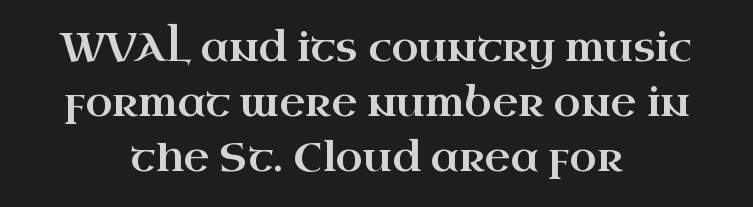
{"serif": "yes", "italic": "no", "width": "wide", "stroke_contrast": "high", "x_height": "small", "monospaced": "no", "underline": "no", "align": "center", "line_spacing": "normal", "line_spacing_ratio": 1.38, "letter_spacing": "normal", "letter_spacing_em": 0.0, "glyph_px": 40}
